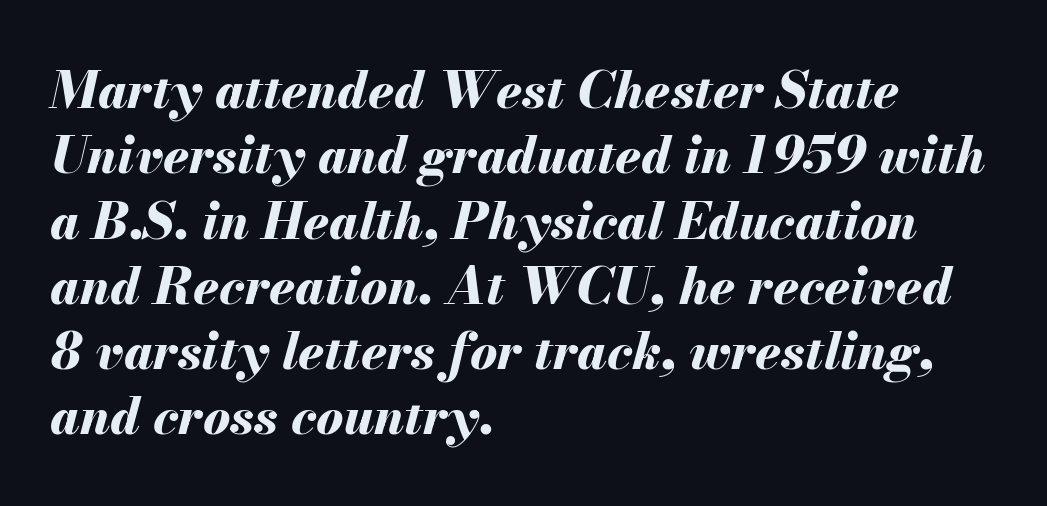
Q: Is the text bold? A: Yes.
Q: Is the text italic (slanted)? A: Yes, it leans right by about 13 degrees.
Q: Is the text underlined? A: No.
Q: How is the paragraph aligned? A: Left-aligned.
Q: Is the spacing between letters normal or unusually wide? A: Normal.
Q: Is the spacing between lines tight, normal or loose? A: Normal.
Q: Width (condensed, normal, or wide)? A: Normal.
Q: Stroke contrast? A: Medium.
Q: x-height? A: Small.
Q: Monospaced? A: No.
